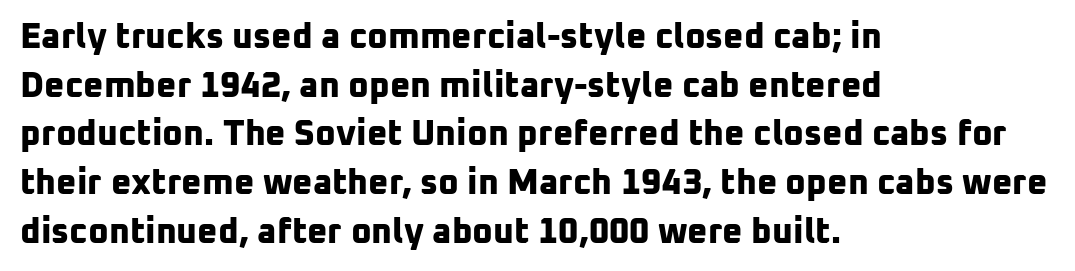
{"serif": "no", "bold": "yes", "weight": "bold", "width": "normal", "stroke_contrast": "low", "x_height": "medium", "monospaced": "no", "underline": "no", "align": "left", "line_spacing": "normal", "line_spacing_ratio": 1.39, "letter_spacing": "normal", "letter_spacing_em": 0.0, "glyph_px": 35}
